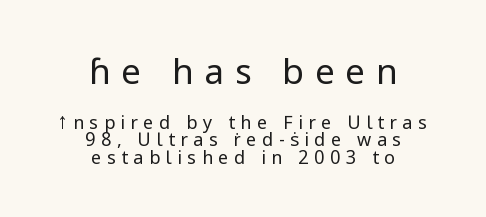
{"serif": "no", "italic": "no", "bold": "no", "weight": "regular", "width": "normal", "stroke_contrast": "low", "x_height": "medium", "monospaced": "no", "underline": "no", "align": "center", "line_spacing": "tight", "line_spacing_ratio": 0.99, "letter_spacing": "wide", "letter_spacing_em": 0.31, "larger_block": "first", "size_ratio": 1.94, "glyph_px": 35}
